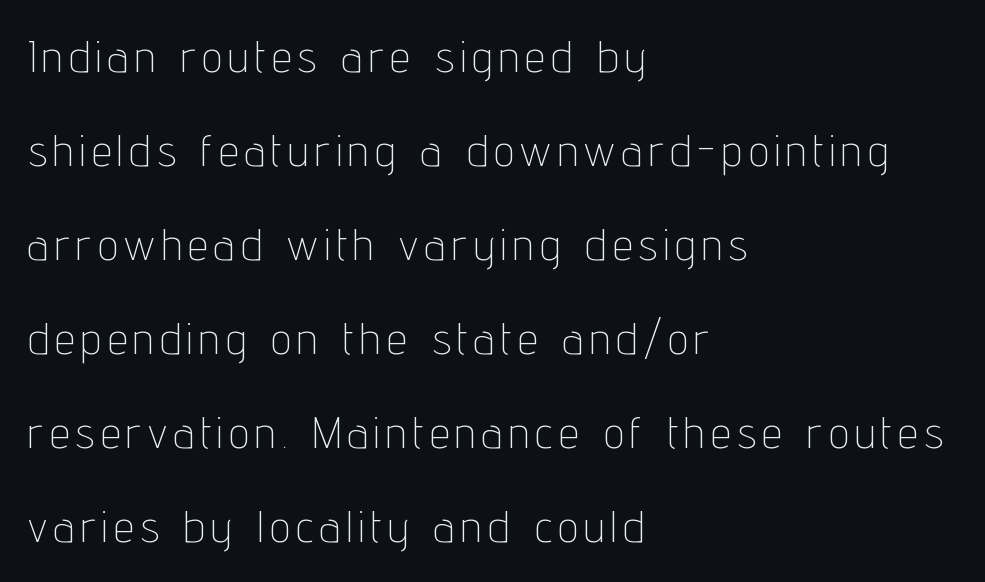
The image shows 45 px thin, condensed sans-serif type, upright; set left-aligned, loose line spacing (2.09x), not underlined; low stroke contrast and a medium x-height.
